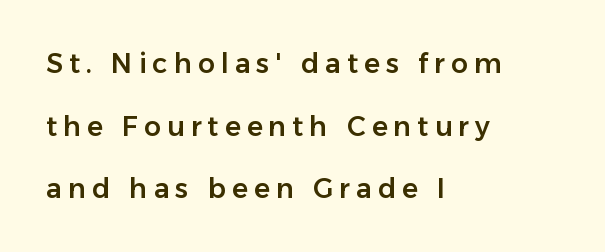
Q: Is the text italic (slanted)? A: No, it is upright.
Q: Is the text underlined? A: No.
Q: How is the paragraph aligned? A: Left-aligned.
Q: Is the spacing between letters normal or unusually wide? A: Unusually wide.
Q: Is the spacing between lines tight, normal or loose? A: Loose.
